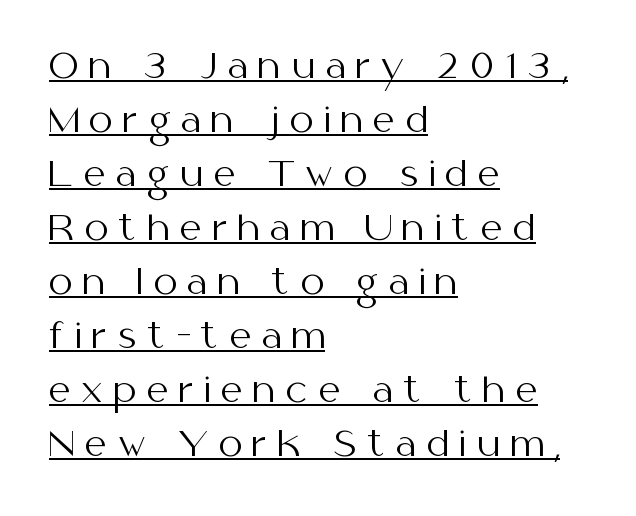
{"serif": "no", "italic": "no", "bold": "no", "weight": "regular", "width": "normal", "stroke_contrast": "medium", "x_height": "medium", "monospaced": "no", "underline": "yes", "align": "left", "line_spacing": "normal", "line_spacing_ratio": 1.59, "letter_spacing": "wide", "letter_spacing_em": 0.31, "glyph_px": 34}
